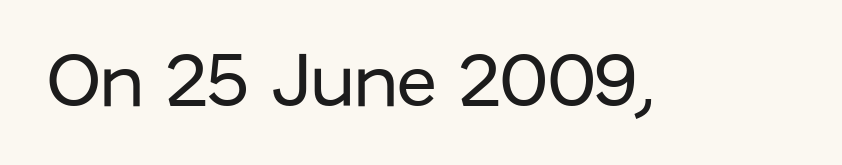
The image shows 59 px sans-serif type, upright; set normal letter spacing, not underlined; low stroke contrast and a medium x-height.
